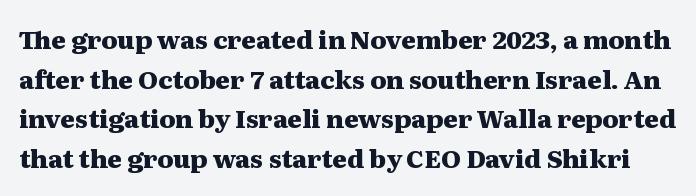
The image shows 25 px bold type, upright; set normal line spacing (1.59x), normal letter spacing, not underlined.
